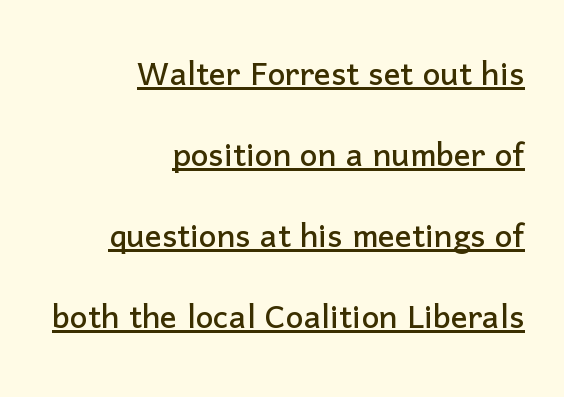
This block would shrink considerably if given ordinary leading; it's expanded now. Between one letter and the next there's only the usual sliver of space. The face used here is proportionally spaced, like ordinary book or web type. If you drew a line through each stem, it would be perfectly vertical. Beneath each row of characters lies a ruled line. The lines are quadded right.
